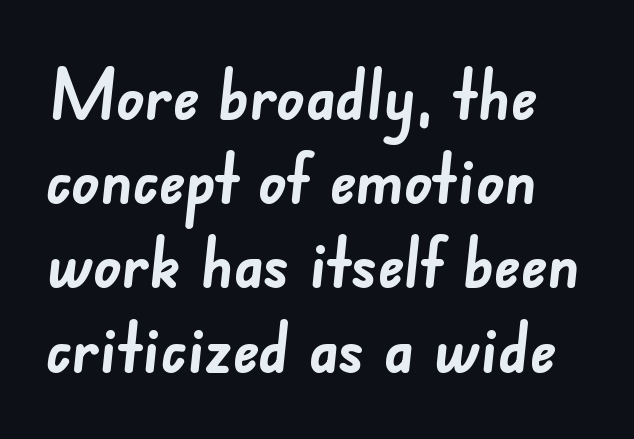
The image shows 69 px semibold sans-serif type; set line spacing 1.22x, normal letter spacing, not underlined; low stroke contrast and a small x-height.
